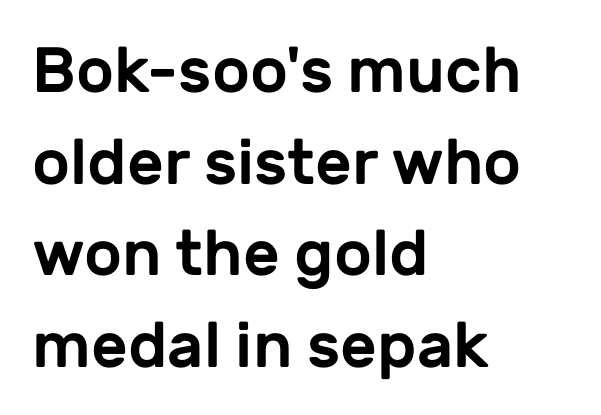
The image shows 64 px sans-serif type, upright; set left-aligned, normal line spacing (1.43x), normal letter spacing, not underlined; low stroke contrast and a medium x-height.
